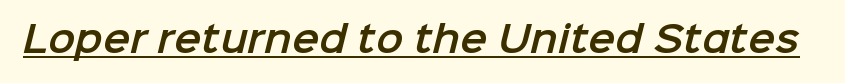
The image shows 36 px sans-serif type; set normal letter spacing, underlined; low stroke contrast and a medium x-height.
